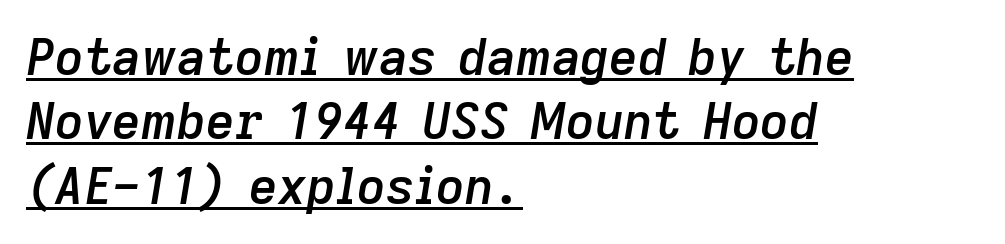
{"italic": "yes", "lean": "right", "slant_degrees": 9, "bold": "semi", "weight": "semibold", "width": "normal", "stroke_contrast": "low", "x_height": "medium", "monospaced": "no", "underline": "yes", "align": "left", "line_spacing": "normal", "line_spacing_ratio": 1.29, "letter_spacing": "normal", "letter_spacing_em": 0.0, "glyph_px": 50}
